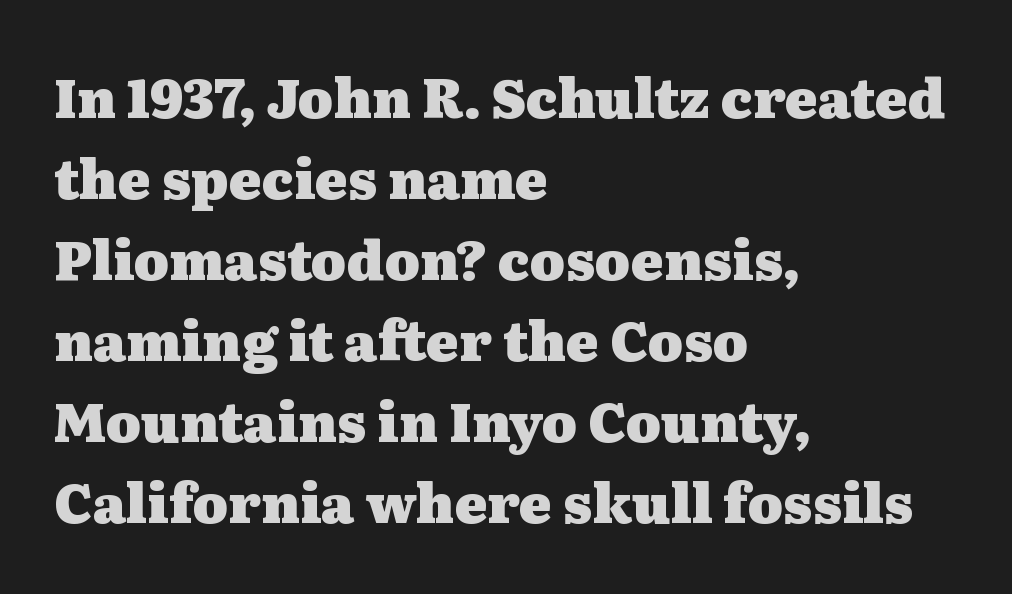
{"serif": "yes", "italic": "no", "bold": "yes", "weight": "heavy", "width": "wide", "stroke_contrast": "medium", "x_height": "medium", "monospaced": "no", "underline": "no", "align": "left", "line_spacing": "normal", "line_spacing_ratio": 1.5, "letter_spacing": "normal", "letter_spacing_em": 0.0, "glyph_px": 54}
